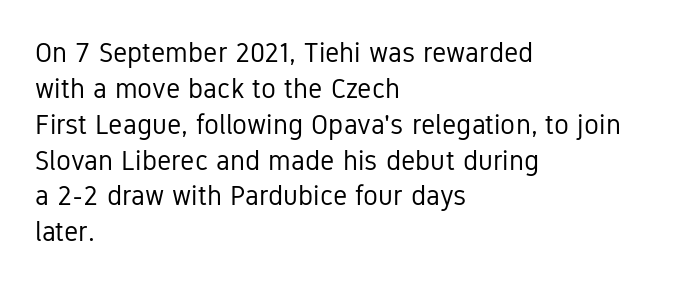
The image shows 28 px regular-weight, condensed sans-serif type, upright; set left-aligned, normal line spacing (1.28x), normal letter spacing, not underlined; low stroke contrast and a medium x-height.
